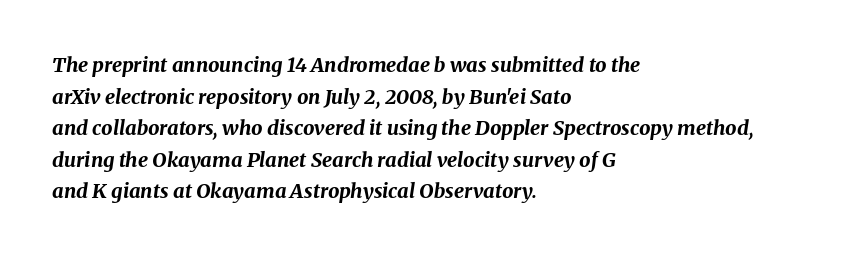
The image shows 20 px bold type, italic (leaning right); set left-aligned, normal line spacing (1.58x), normal letter spacing, not underlined.
